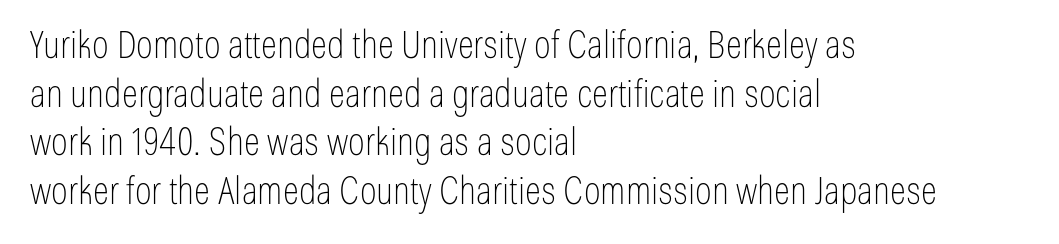
The image shows 38 px thin, condensed sans-serif type, upright; set left-aligned, normal line spacing (1.28x), normal letter spacing, not underlined; low stroke contrast and a medium x-height.
